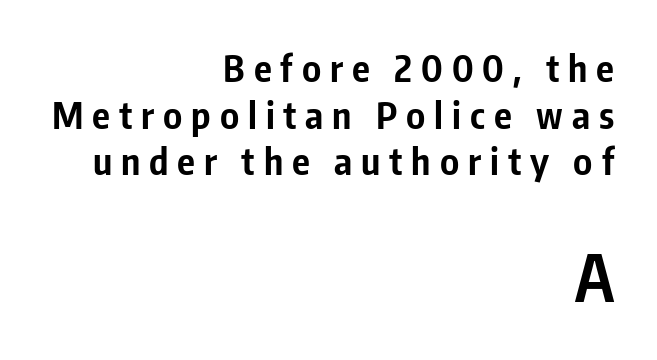
In terms of letterform style, serifs are entirely absent. The vertical gap from one line to the next is medium. Unlike italic type, these characters show no tilt at all. Note: smaller setting up top, larger setting below.
